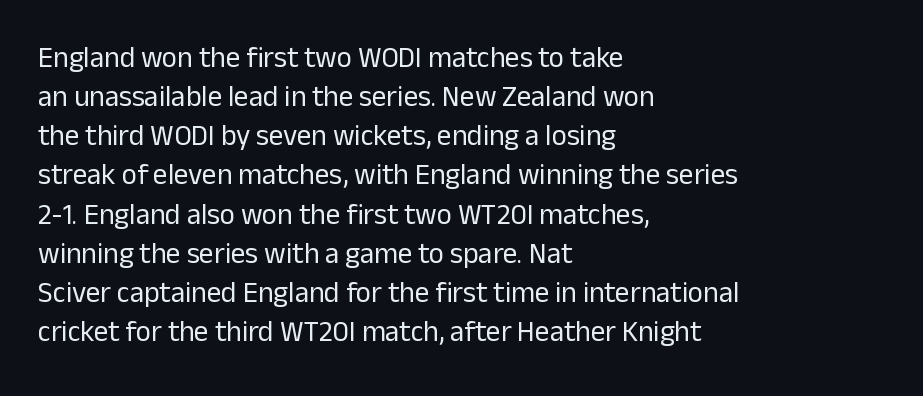
Q: Is the text bold? A: No.
Q: Is the text italic (slanted)? A: No, it is upright.
Q: Is the typeface a serif or a sans-serif typeface? A: Sans-serif.
Q: Is the text underlined? A: No.
Q: How is the paragraph aligned? A: Left-aligned.
Q: Is the spacing between letters normal or unusually wide? A: Normal.
Q: Is the spacing between lines tight, normal or loose? A: Normal.
Q: Width (condensed, normal, or wide)? A: Normal.
Q: Stroke contrast? A: Low.
Q: x-height? A: Medium.
Q: Monospaced? A: No.
